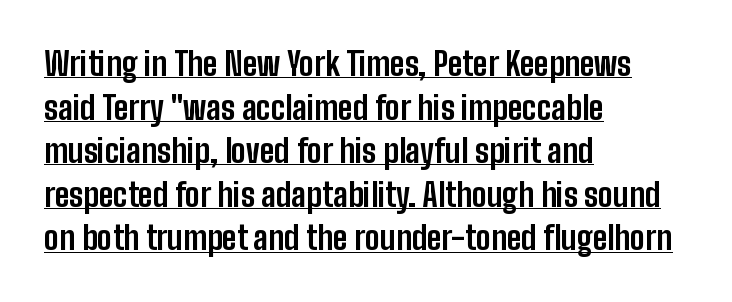
{"serif": "no", "italic": "no", "bold": "yes", "weight": "bold", "width": "condensed", "stroke_contrast": "low", "x_height": "medium", "monospaced": "no", "underline": "yes", "align": "left", "line_spacing": "normal", "line_spacing_ratio": 1.36, "letter_spacing": "normal", "letter_spacing_em": 0.0, "glyph_px": 32}
